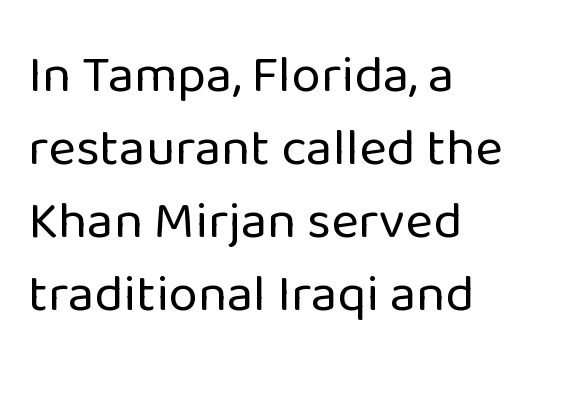
The image shows 53 px regular-weight sans-serif type, upright; set left-aligned, normal line spacing (1.38x), normal letter spacing, not underlined; low stroke contrast and a medium x-height.
